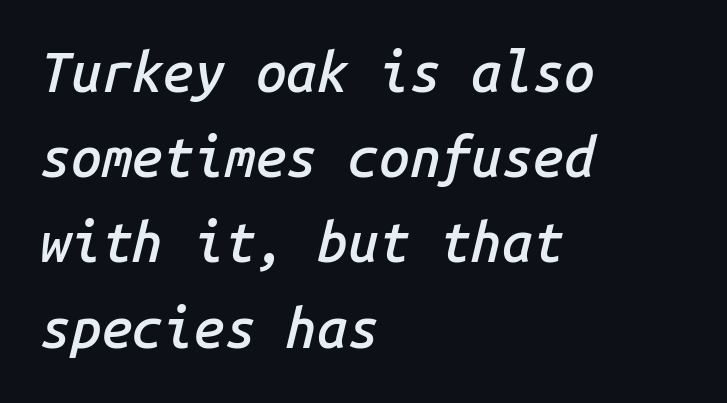
{"italic": "yes", "lean": "right", "slant_degrees": 14, "bold": "semi", "weight": "semibold", "width": "normal", "stroke_contrast": "low", "x_height": "medium", "monospaced": "yes", "underline": "no", "align": "left", "line_spacing": "normal", "line_spacing_ratio": 1.55, "letter_spacing": "normal", "letter_spacing_em": 0.0, "glyph_px": 55}
